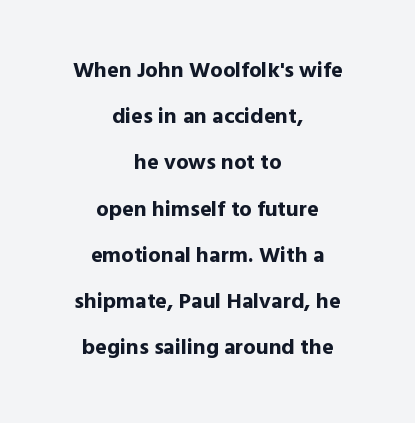
Designer's note — italics off, roman on. Bold? Absolutely — the strokes are thick and heavy. Letters rest on an invisible, unmarked baseline. Layout note: lines centered.
